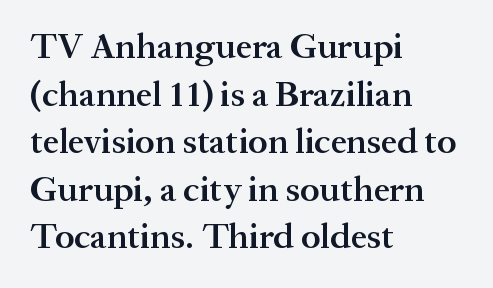
The image shows 36 px semibold serif type, upright; set left-aligned, normal line spacing (1.32x), normal letter spacing, not underlined; medium stroke contrast and a medium x-height.
